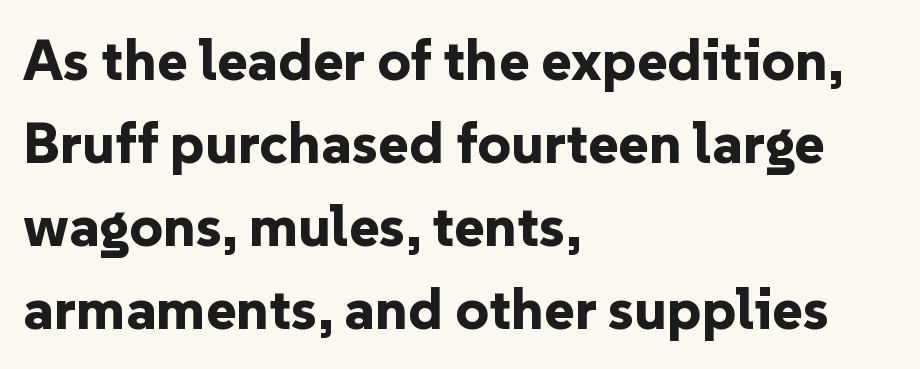
Q: Is the text bold? A: Yes.
Q: Is the text italic (slanted)? A: No, it is upright.
Q: Is the typeface a serif or a sans-serif typeface? A: Sans-serif.
Q: Is the text underlined? A: No.
Q: How is the paragraph aligned? A: Left-aligned.
Q: Is the spacing between letters normal or unusually wide? A: Normal.
Q: Is the spacing between lines tight, normal or loose? A: Normal.
Q: Width (condensed, normal, or wide)? A: Normal.
Q: Stroke contrast? A: Low.
Q: x-height? A: Medium.
Q: Monospaced? A: No.
